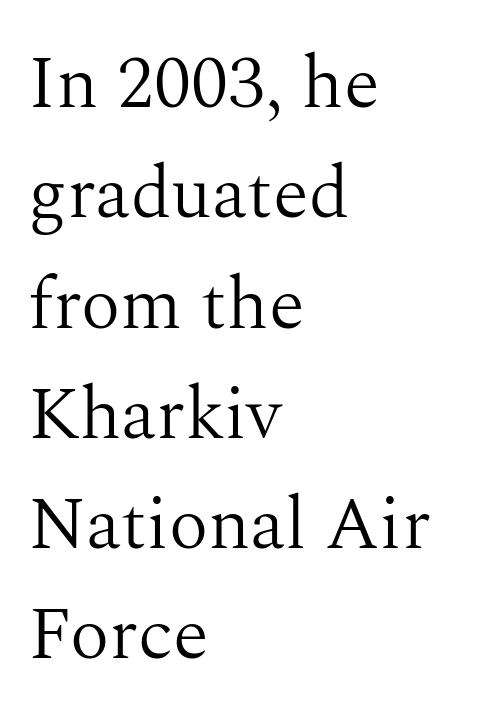
The image shows 74 px light serif type, upright; set left-aligned, normal line spacing (1.49x), normal letter spacing, not underlined; medium stroke contrast and a medium x-height.
